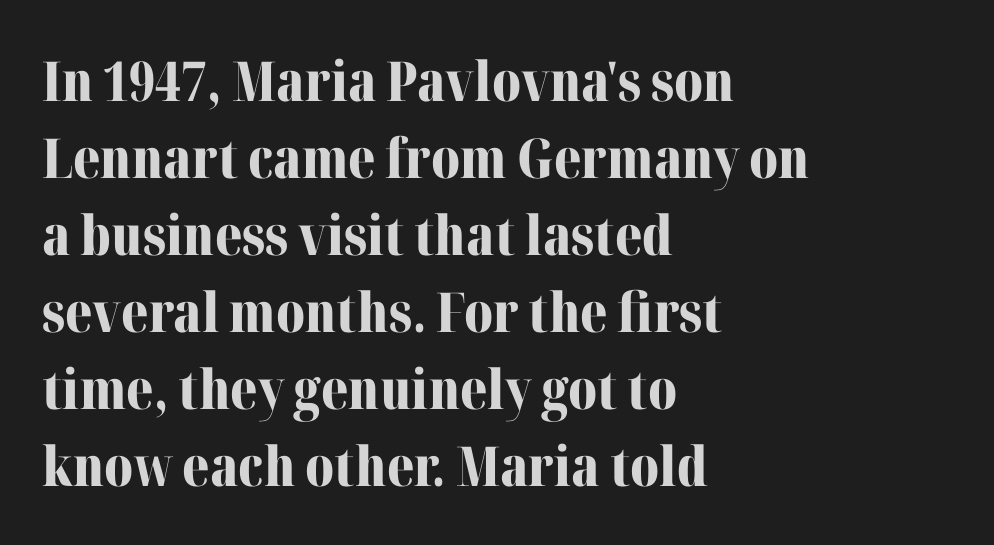
{"serif": "yes", "italic": "no", "bold": "yes", "weight": "bold", "width": "normal", "stroke_contrast": "medium", "x_height": "medium", "monospaced": "no", "underline": "no", "align": "left", "line_spacing": "normal", "line_spacing_ratio": 1.4, "letter_spacing": "normal", "letter_spacing_em": 0.0, "glyph_px": 55}
